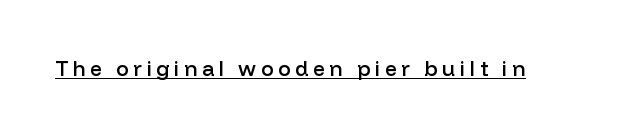
Q: Is the text bold? A: Semi-bold.
Q: Is the text italic (slanted)? A: No, it is upright.
Q: Is the text underlined? A: Yes.
Q: Is the spacing between letters normal or unusually wide? A: Unusually wide.
